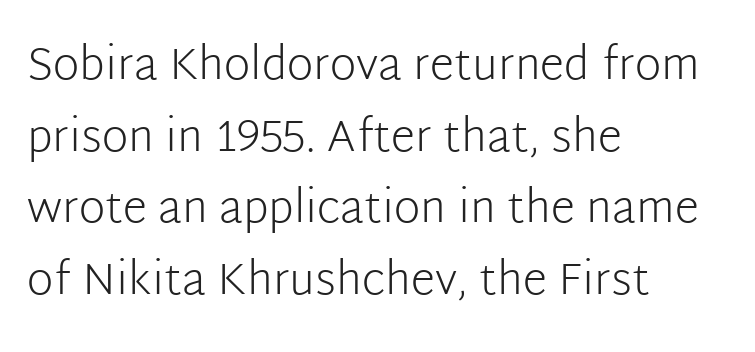
Q: Is the text bold? A: No.
Q: Is the text italic (slanted)? A: No, it is upright.
Q: Is the typeface a serif or a sans-serif typeface? A: Sans-serif.
Q: Is the text underlined? A: No.
Q: How is the paragraph aligned? A: Left-aligned.
Q: Is the spacing between letters normal or unusually wide? A: Normal.
Q: Is the spacing between lines tight, normal or loose? A: Normal.
Q: Width (condensed, normal, or wide)? A: Normal.
Q: Stroke contrast? A: Low.
Q: x-height? A: Medium.
Q: Monospaced? A: No.
